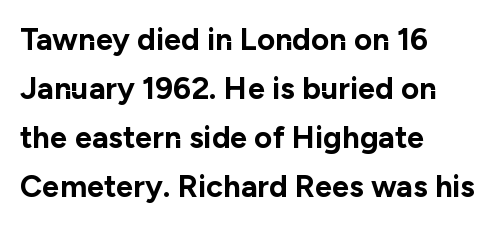
The image shows 31 px bold sans-serif type, upright; set left-aligned, normal line spacing (1.58x), normal letter spacing, not underlined; low stroke contrast and a medium x-height.
